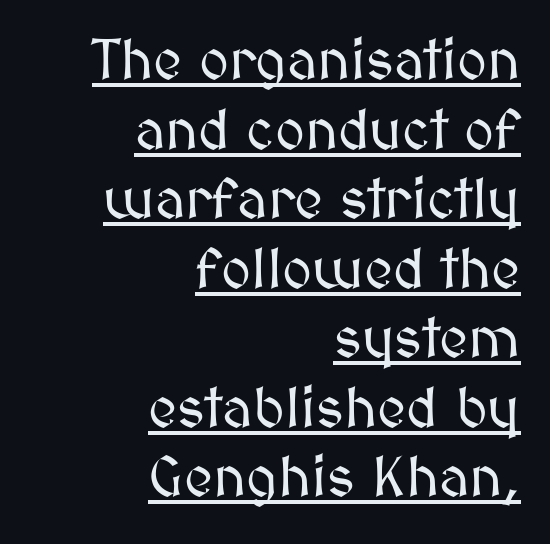
These lines keep a tight, regular rhythm from letter to letter. You could not count columns in this text — the font is proportionally spaced. The lettering is marked with a stroke running underneath it. In terms of posture, this sample is upright. Casual observation: everything's shoved over to the right.
